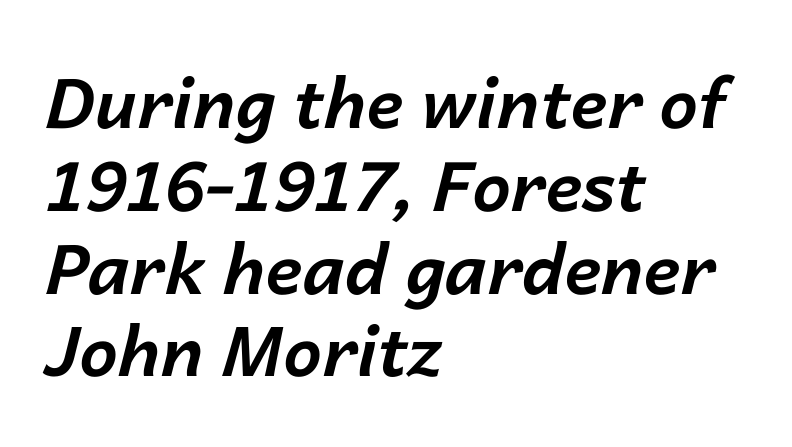
The image shows 69 px bold type, italic (leaning right); set left-aligned, line spacing 1.2x, normal letter spacing, not underlined; low stroke contrast and a medium x-height.
